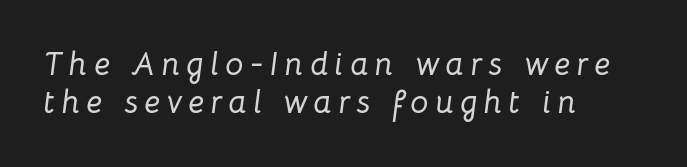
These lines are rendered in a variable-pitch font. Glance below the letters and you will spot only blank space. The horizontal fit of the characters is loose and conspicuously gappy. In terms of posture, this sample is oblique.
